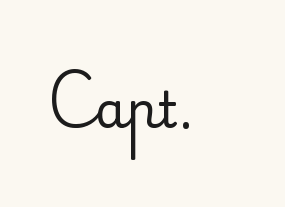
Q: Is the text italic (slanted)? A: No, it is upright.
Q: Is the typeface a serif or a sans-serif typeface? A: Serif.
Q: Is the text underlined? A: No.
Q: Is the spacing between letters normal or unusually wide? A: Normal.
Q: Width (condensed, normal, or wide)? A: Normal.
Q: Stroke contrast? A: Low.
Q: x-height? A: Small.
Q: Monospaced? A: No.
